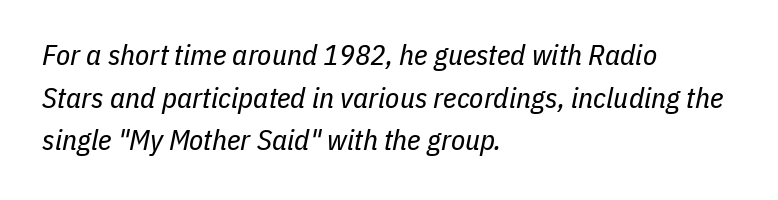
The image shows 29 px regular-weight, condensed type, italic (leaning right); set left-aligned, normal line spacing (1.47x), normal letter spacing, not underlined; low stroke contrast and a medium x-height.
